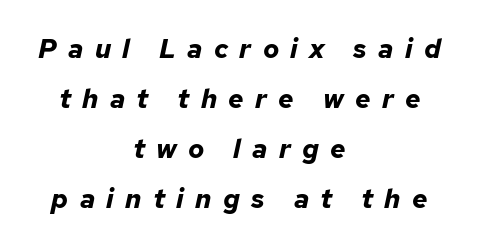
The gap between lines stays unmarked. The whole block is typeset with a tilt. Summary of weight: heavy, a full bold. Each line is balanced around a shared central axis. Students, note that the glyphs here are deliberately spaced far apart.
